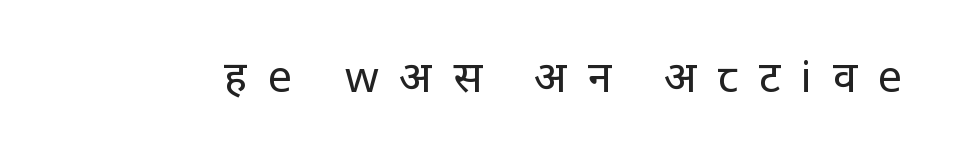
Q: Is the text bold? A: No.
Q: Is the text italic (slanted)? A: No, it is upright.
Q: Is the typeface a serif or a sans-serif typeface? A: Sans-serif.
Q: Is the text underlined? A: No.
Q: Is the spacing between letters normal or unusually wide? A: Unusually wide.
Q: Width (condensed, normal, or wide)? A: Normal.
Q: Stroke contrast? A: Low.
Q: x-height? A: Large.
Q: Monospaced? A: No.
